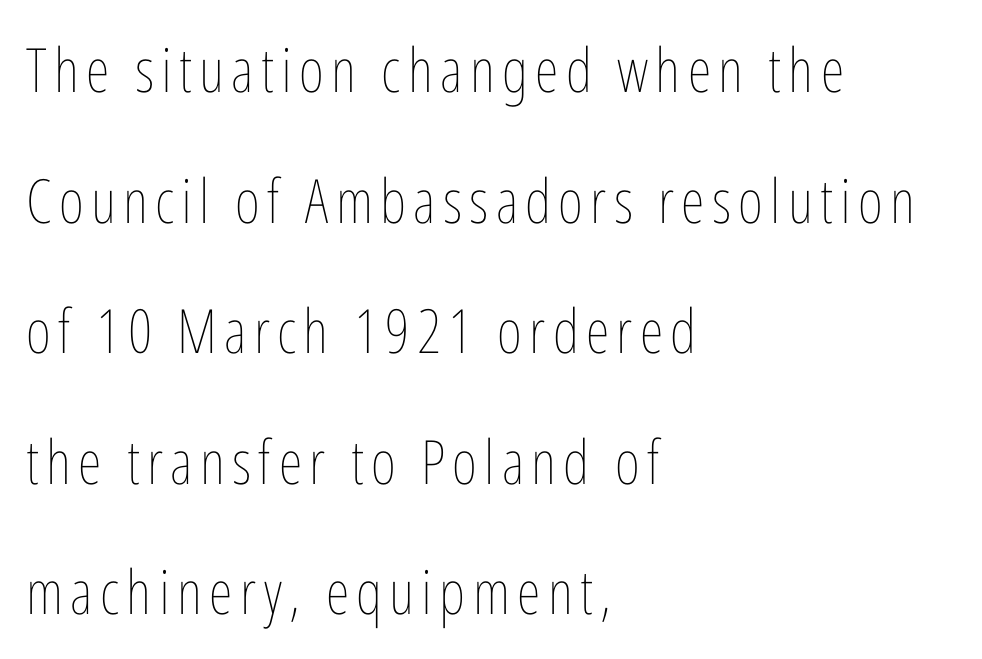
Q: Is the text bold? A: No.
Q: Is the text italic (slanted)? A: No, it is upright.
Q: Is the text underlined? A: No.
Q: How is the paragraph aligned? A: Left-aligned.
Q: Is the spacing between lines tight, normal or loose? A: Loose.
Q: Width (condensed, normal, or wide)? A: Condensed.
Q: Stroke contrast? A: Low.
Q: x-height? A: Medium.
Q: Monospaced? A: No.
